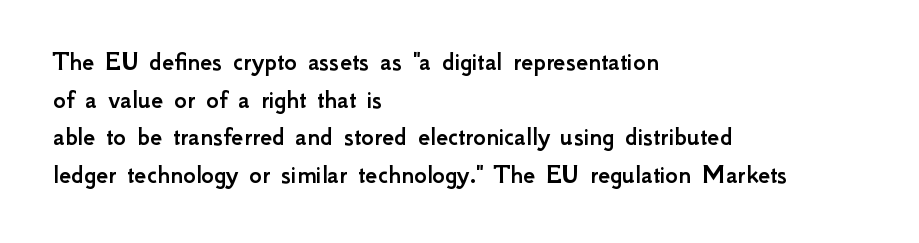
Plain, unruled lines of type. The lines in this sample share a left origin and differ only in where they stop. The specimen reads as upright at a glance. Letter spacing: default. If you measured baseline to baseline, you'd find a middling distance.
